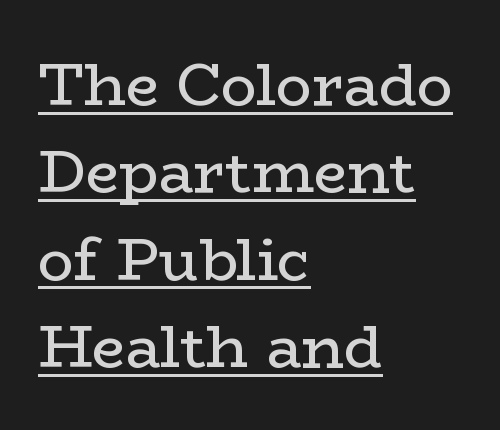
{"serif": "yes", "italic": "no", "bold": "no", "weight": "regular", "width": "wide", "stroke_contrast": "low", "x_height": "medium", "monospaced": "no", "underline": "yes", "align": "left", "line_spacing": "normal", "line_spacing_ratio": 1.48, "letter_spacing": "normal", "letter_spacing_em": 0.0, "glyph_px": 59}
